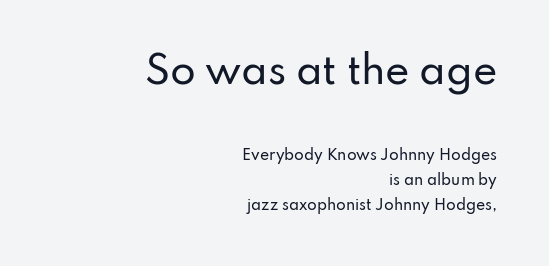
{"serif": "no", "italic": "no", "width": "normal", "stroke_contrast": "low", "x_height": "small", "monospaced": "no", "underline": "no", "align": "right", "line_spacing_ratio": 1.77, "letter_spacing": "normal", "letter_spacing_em": 0.0, "larger_block": "first", "size_ratio": 2.64, "glyph_px": 37}
